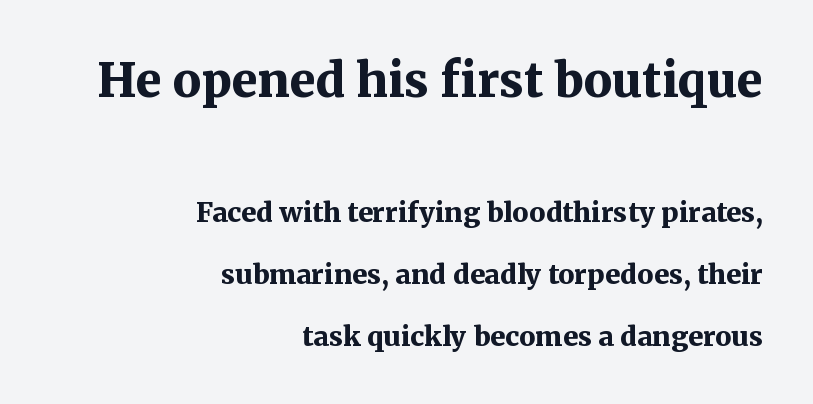
{"serif": "yes", "italic": "no", "bold": "yes", "weight": "bold", "width": "normal", "stroke_contrast": "medium", "x_height": "medium", "monospaced": "no", "underline": "no", "align": "right", "line_spacing": "loose", "line_spacing_ratio": 2.29, "letter_spacing": "normal", "letter_spacing_em": 0.0, "larger_block": "first", "size_ratio": 1.74, "glyph_px": 47}
